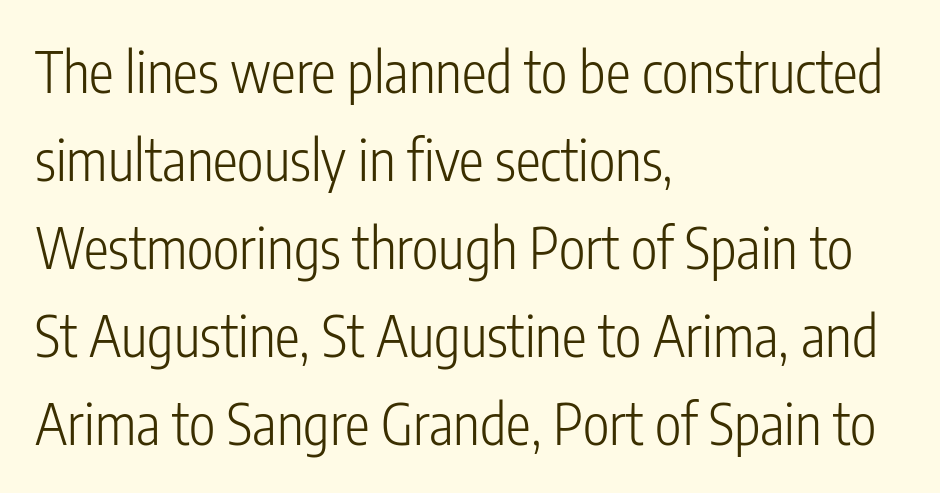
{"serif": "no", "italic": "no", "bold": "no", "weight": "light", "width": "condensed", "stroke_contrast": "low", "x_height": "medium", "monospaced": "no", "underline": "no", "align": "left", "line_spacing": "normal", "line_spacing_ratio": 1.57, "letter_spacing": "normal", "letter_spacing_em": 0.0, "glyph_px": 56}
